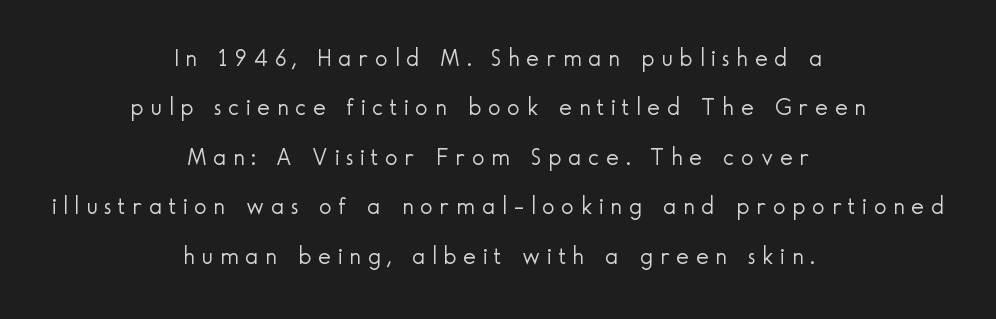
{"italic": "no", "bold": "no", "underline": "no", "align": "center", "line_spacing": "loose", "line_spacing_ratio": 2.06, "letter_spacing": "wide", "letter_spacing_em": 0.28, "glyph_px": 24}
